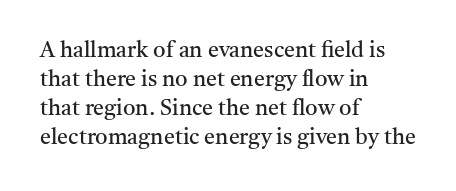
Q: Is the text bold? A: No.
Q: Is the text italic (slanted)? A: No, it is upright.
Q: Is the text underlined? A: No.
Q: How is the paragraph aligned? A: Left-aligned.
Q: Is the spacing between letters normal or unusually wide? A: Normal.
Q: Is the spacing between lines tight, normal or loose? A: Normal.
